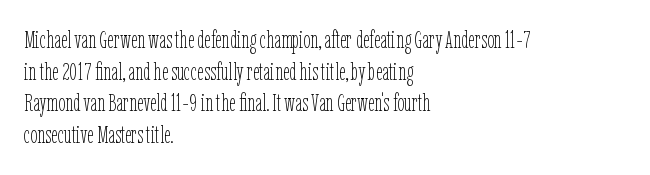
{"italic": "no", "bold": "no", "underline": "no", "align": "left", "line_spacing": "normal", "line_spacing_ratio": 1.27, "letter_spacing": "normal", "letter_spacing_em": 0.0, "glyph_px": 25}
